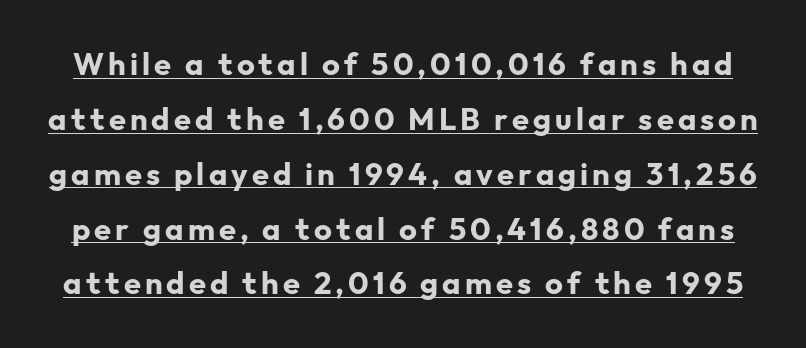
Q: Is the text bold? A: Yes.
Q: Is the text italic (slanted)? A: No, it is upright.
Q: Is the typeface a serif or a sans-serif typeface? A: Sans-serif.
Q: Is the text underlined? A: Yes.
Q: Width (condensed, normal, or wide)? A: Normal.
Q: Stroke contrast? A: Low.
Q: x-height? A: Medium.
Q: Monospaced? A: No.
